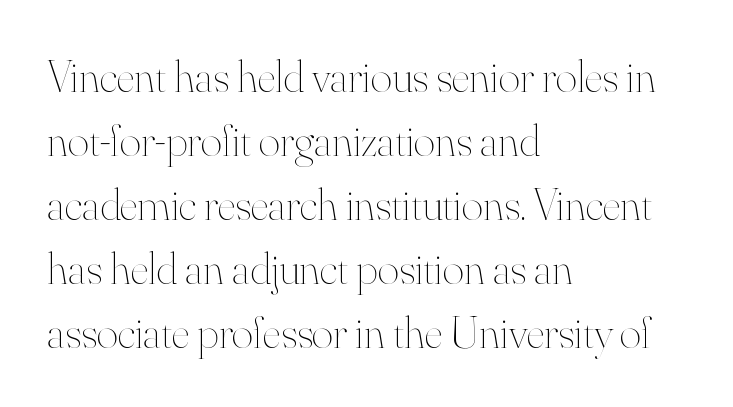
The image shows 46 px thin type, upright; set left-aligned, normal line spacing (1.39x), normal letter spacing, not underlined; high stroke contrast and a small x-height.
